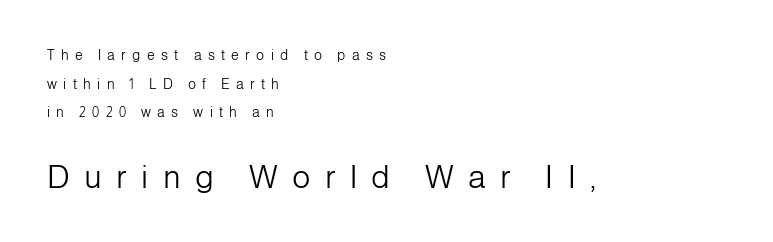
{"serif": "no", "italic": "no", "bold": "no", "weight": "light", "width": "normal", "stroke_contrast": "low", "x_height": "medium", "monospaced": "no", "underline": "no", "align": "left", "line_spacing": "loose", "line_spacing_ratio": 2.05, "letter_spacing": "wide", "letter_spacing_em": 0.45, "larger_block": "second", "size_ratio": 2.29, "glyph_px": 32}
